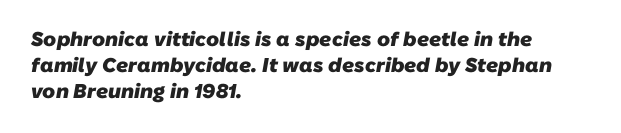
The image shows 20 px bold type; set left-aligned, normal line spacing (1.3x), normal letter spacing, not underlined.
